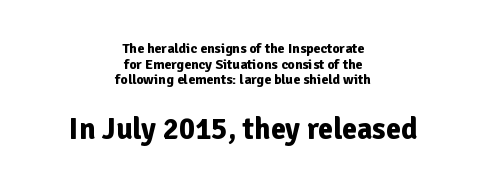
Bigger letters appear in the bottom chunk; the top chunk is reduced. The font's upright variant was chosen for this text. Is there much room between lines? No — they nearly touch. The paragraph has two soft edges and a firm central axis. Honestly, the letter spacing is just normal — you wouldn't notice it. Glance below the letters and you will spot only blank space.
